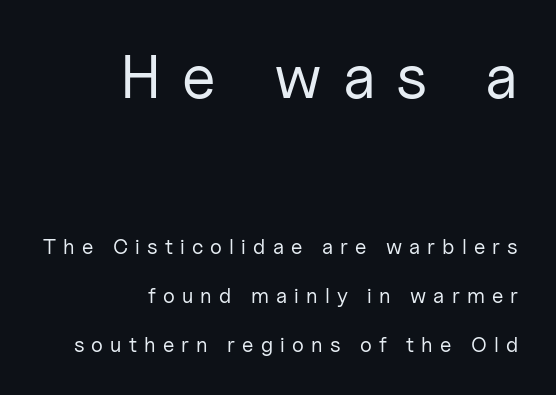
The first block has been scaled up relative to the second. Which margin do the lines hug? The right one — the left edge is uneven. Ink coverage per letter is moderate at most. Serifs: no, the terminals of the letterforms are clean. Descenders hang freely into open space.
